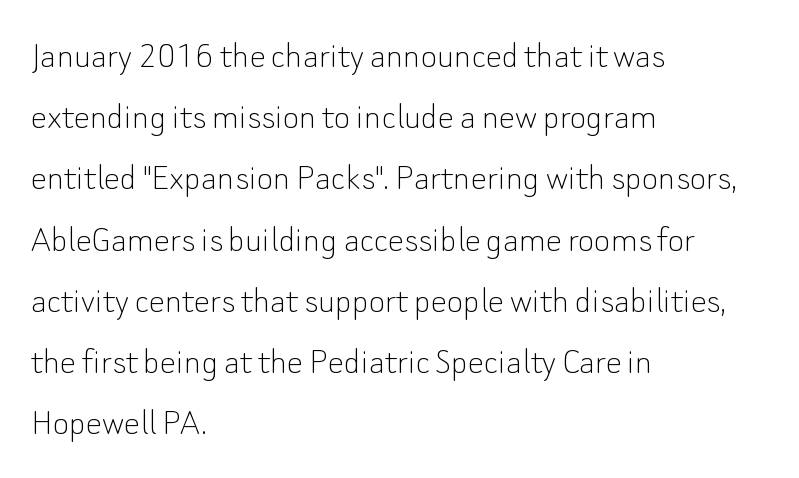
Q: Is the text bold? A: No.
Q: Is the text italic (slanted)? A: No, it is upright.
Q: Is the typeface a serif or a sans-serif typeface? A: Sans-serif.
Q: Is the text underlined? A: No.
Q: How is the paragraph aligned? A: Left-aligned.
Q: Is the spacing between letters normal or unusually wide? A: Normal.
Q: Is the spacing between lines tight, normal or loose? A: Normal.
Q: Width (condensed, normal, or wide)? A: Normal.
Q: Stroke contrast? A: Low.
Q: x-height? A: Small.
Q: Monospaced? A: No.
